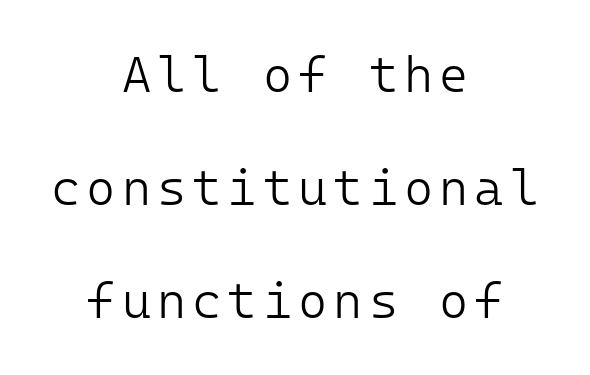
{"serif": "no", "italic": "no", "bold": "no", "weight": "light", "width": "normal", "stroke_contrast": "low", "x_height": "medium", "monospaced": "yes", "underline": "no", "align": "center", "line_spacing": "loose", "line_spacing_ratio": 2.26, "glyph_px": 50}
